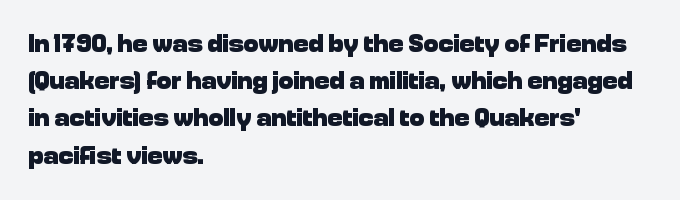
{"italic": "no", "bold": "yes", "underline": "no", "align": "left", "line_spacing": "normal", "line_spacing_ratio": 1.49, "letter_spacing": "normal", "letter_spacing_em": 0.0, "glyph_px": 25}
